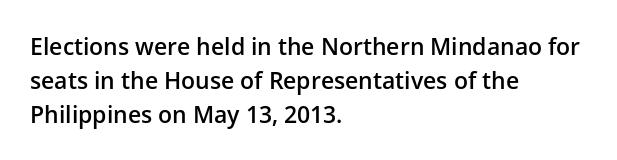
{"italic": "no", "bold": "semi", "underline": "no", "align": "left", "line_spacing": "normal", "line_spacing_ratio": 1.47, "letter_spacing": "normal", "letter_spacing_em": 0.0, "glyph_px": 23}
